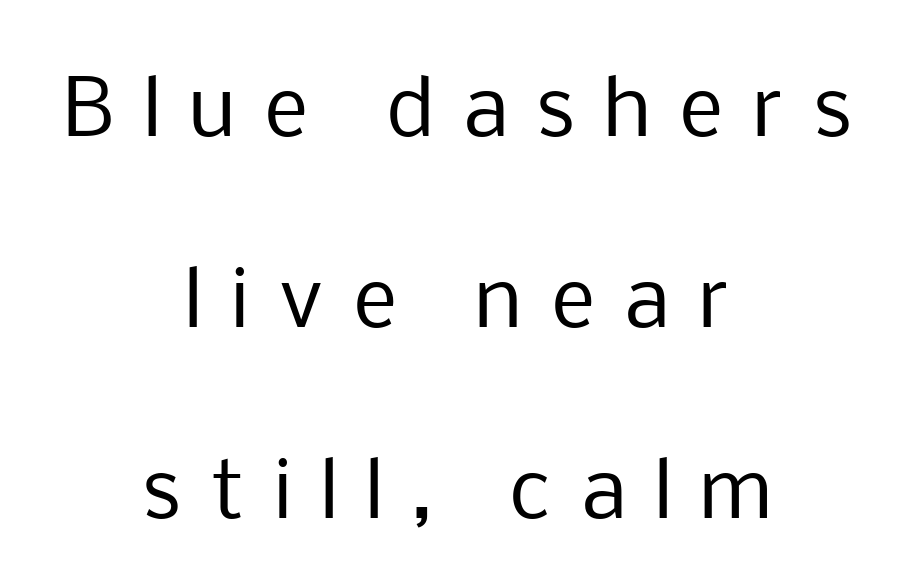
{"serif": "no", "italic": "no", "bold": "no", "weight": "regular", "width": "normal", "stroke_contrast": "low", "x_height": "medium", "monospaced": "no", "underline": "no", "align": "center", "line_spacing": "loose", "line_spacing_ratio": 2.48, "letter_spacing": "wide", "letter_spacing_em": 0.38, "glyph_px": 77}
